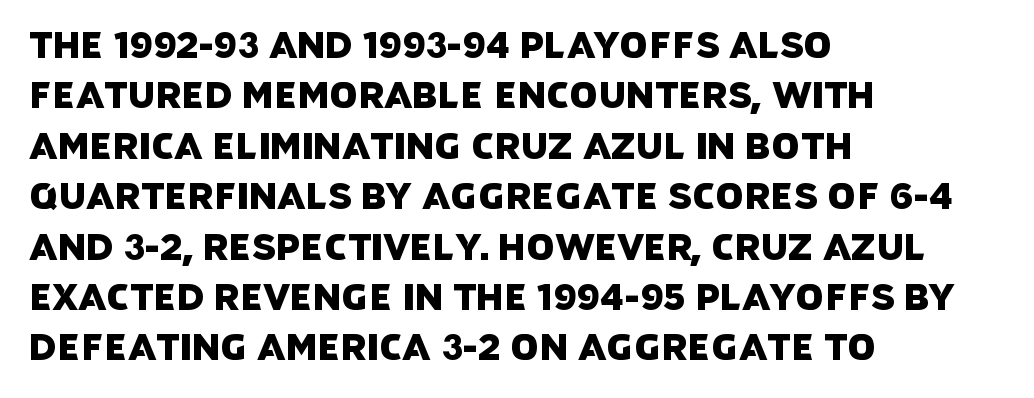
The image shows 36 px sans-serif type; set left-aligned, normal line spacing (1.4x), normal letter spacing, not underlined; low stroke contrast and a large x-height.
